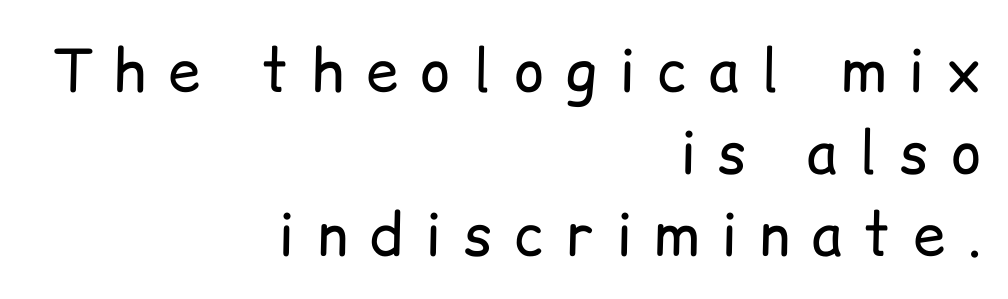
The image shows 58 px regular-weight sans-serif type, upright; set right-aligned, normal line spacing (1.41x), unusually wide letter spacing (+0.38 em), not underlined; low stroke contrast and a medium x-height.
